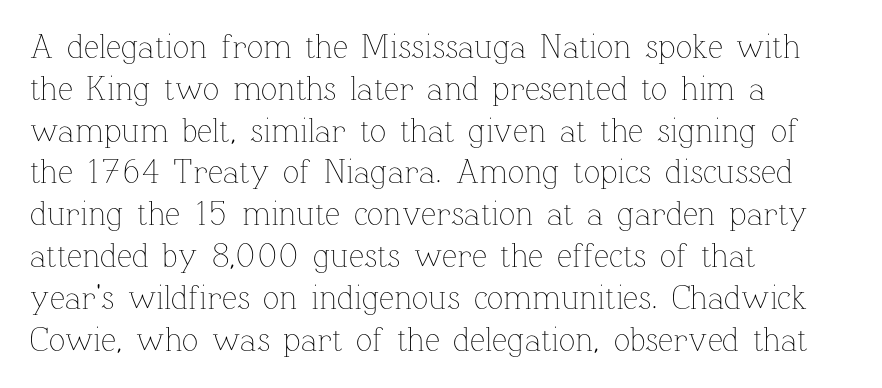
Q: Is the text bold? A: No.
Q: Is the text italic (slanted)? A: No, it is upright.
Q: Is the text underlined? A: No.
Q: How is the paragraph aligned? A: Left-aligned.
Q: Is the spacing between letters normal or unusually wide? A: Normal.
Q: Width (condensed, normal, or wide)? A: Normal.
Q: Stroke contrast? A: Low.
Q: x-height? A: Medium.
Q: Monospaced? A: No.
